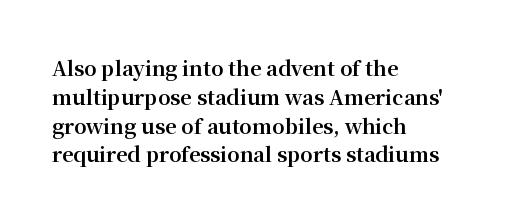
Q: Is the text bold? A: Yes.
Q: Is the text italic (slanted)? A: No, it is upright.
Q: Is the text underlined? A: No.
Q: How is the paragraph aligned? A: Left-aligned.
Q: Is the spacing between letters normal or unusually wide? A: Normal.
Q: Is the spacing between lines tight, normal or loose? A: Normal.
